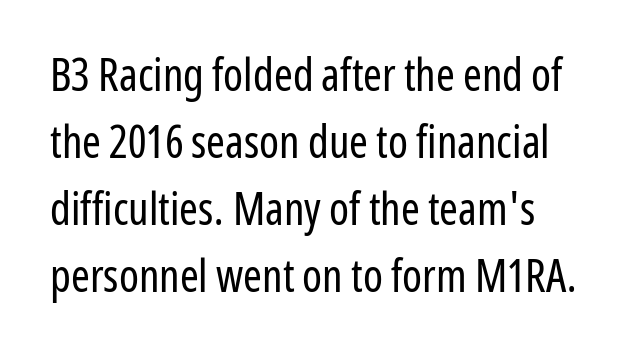
Does the type have serifs? No, each stem ends abruptly. Think standard paragraph weight, or any step lighter than that. These lines are rendered in a variable-pitch font. The face used here is rendered with its standard letterfit.
